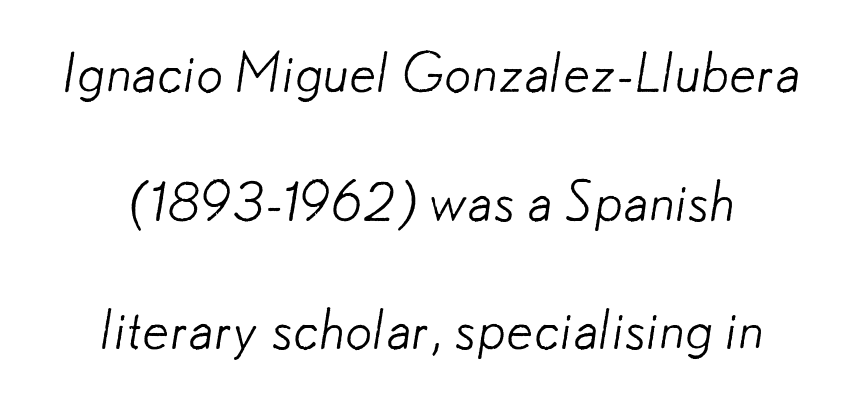
Q: Is the text bold? A: No.
Q: Is the typeface a serif or a sans-serif typeface? A: Sans-serif.
Q: Is the text underlined? A: No.
Q: Is the spacing between letters normal or unusually wide? A: Normal.
Q: Is the spacing between lines tight, normal or loose? A: Loose.
Q: Width (condensed, normal, or wide)? A: Normal.
Q: Stroke contrast? A: Low.
Q: x-height? A: Small.
Q: Monospaced? A: No.
